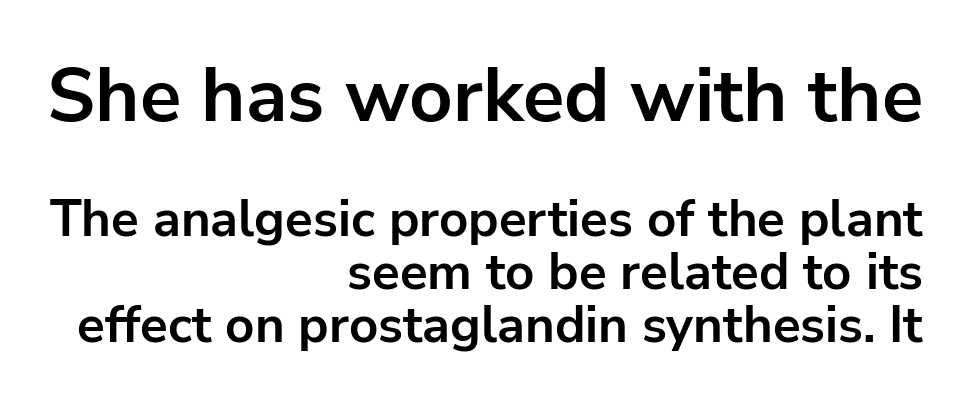
{"serif": "no", "italic": "no", "bold": "yes", "weight": "bold", "width": "normal", "stroke_contrast": "low", "x_height": "medium", "monospaced": "no", "underline": "no", "align": "right", "line_spacing": "tight", "line_spacing_ratio": 1.04, "letter_spacing": "normal", "letter_spacing_em": 0.0, "larger_block": "first", "size_ratio": 1.49, "glyph_px": 76}
